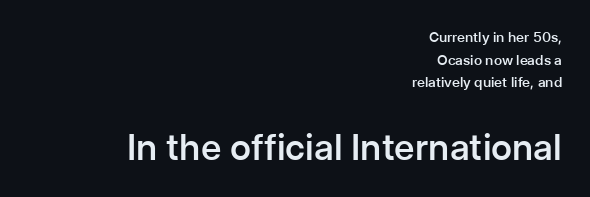
{"serif": "no", "italic": "no", "bold": "semi", "weight": "semibold", "width": "normal", "stroke_contrast": "low", "x_height": "medium", "monospaced": "no", "underline": "no", "align": "right", "line_spacing": "normal", "line_spacing_ratio": 1.62, "letter_spacing": "normal", "letter_spacing_em": 0.0, "larger_block": "second", "size_ratio": 2.57, "glyph_px": 36}
